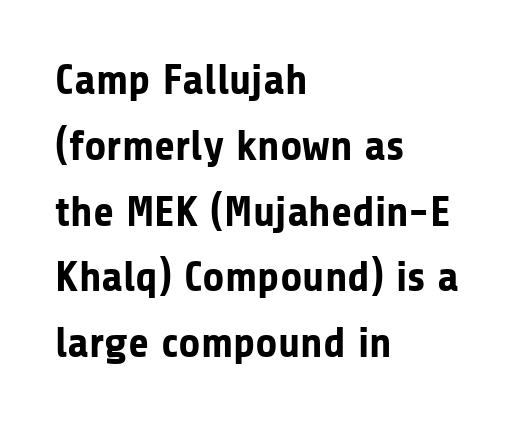
{"serif": "no", "italic": "no", "bold": "yes", "weight": "bold", "width": "normal", "stroke_contrast": "low", "x_height": "medium", "monospaced": "no", "underline": "no", "align": "left", "line_spacing": "normal", "line_spacing_ratio": 1.53, "letter_spacing": "normal", "letter_spacing_em": 0.0, "glyph_px": 43}
